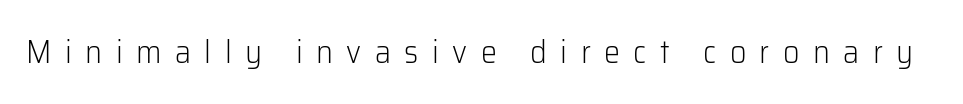
{"serif": "no", "italic": "no", "bold": "no", "weight": "light", "width": "normal", "stroke_contrast": "low", "x_height": "medium", "monospaced": "no", "underline": "no", "letter_spacing": "wide", "letter_spacing_em": 0.42, "glyph_px": 32}
